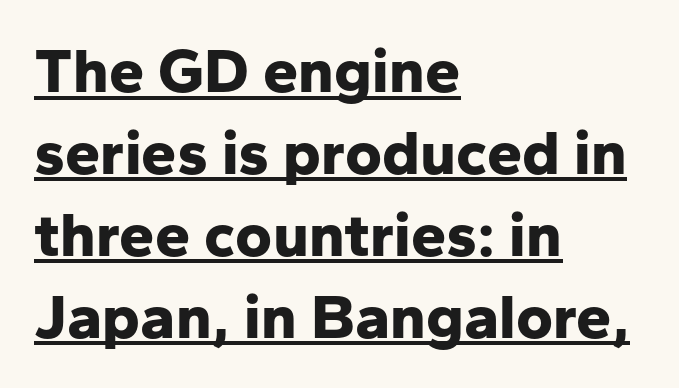
This is the regular roman posture of the typeface. You can see a thin bar hugging the bottom of the glyphs. Look at the tracking — it's just the regular setting, nothing added. Is the type bold? Yes — the strokes are clearly thick and heavy.
